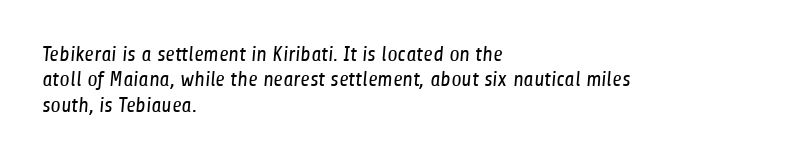
Q: Is the text bold? A: No.
Q: Is the text underlined? A: No.
Q: How is the paragraph aligned? A: Left-aligned.
Q: Is the spacing between letters normal or unusually wide? A: Normal.
